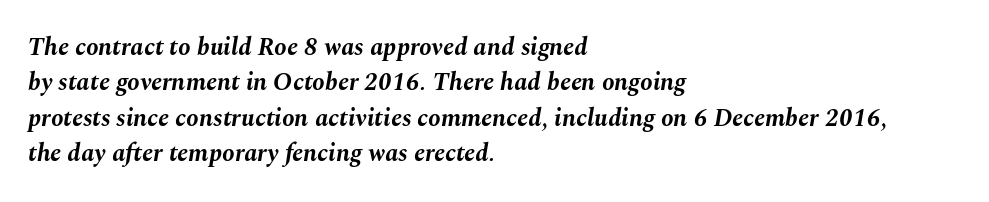
The image shows 25 px bold type, italic (leaning right); set left-aligned, normal line spacing (1.42x), normal letter spacing, not underlined.
